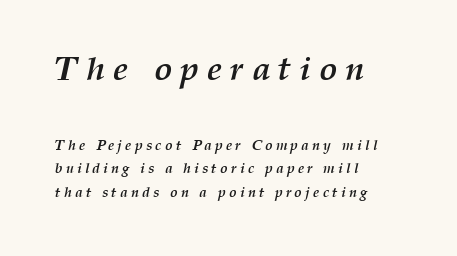
The image shows 34 px semibold type, italic (leaning right); set left-aligned, normal line spacing (1.69x), unusually wide letter spacing (+0.23 em), not underlined; the first (top) block is 2.43x larger; medium stroke contrast and a medium x-height.
